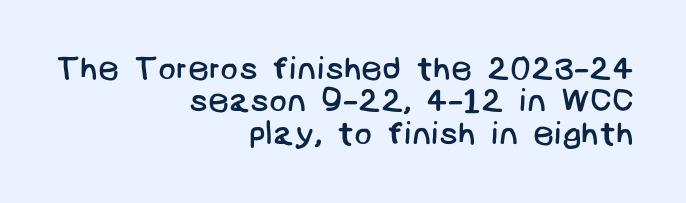
Q: Is the text bold? A: No.
Q: Is the typeface a serif or a sans-serif typeface? A: Sans-serif.
Q: Is the text underlined? A: No.
Q: How is the paragraph aligned? A: Right-aligned.
Q: Is the spacing between letters normal or unusually wide? A: Normal.
Q: Is the spacing between lines tight, normal or loose? A: Tight.
Q: Width (condensed, normal, or wide)? A: Normal.
Q: Stroke contrast? A: Low.
Q: x-height? A: Large.
